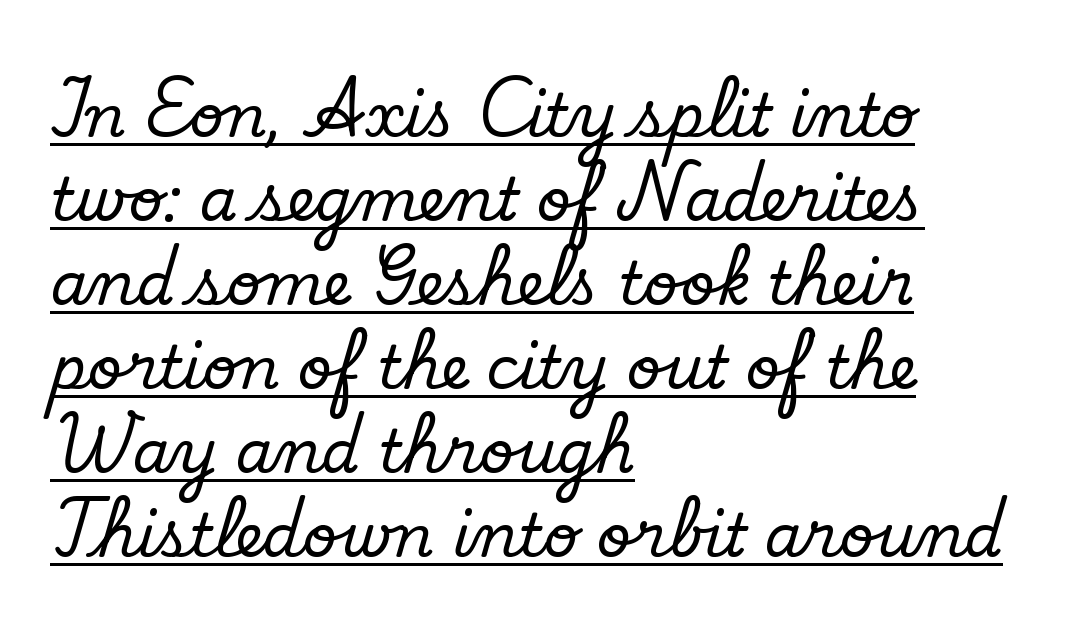
{"serif": "yes", "width": "normal", "stroke_contrast": "low", "x_height": "small", "monospaced": "no", "underline": "yes", "align": "left", "line_spacing": "normal", "line_spacing_ratio": 1.4, "letter_spacing": "normal", "letter_spacing_em": 0.0, "glyph_px": 60}
